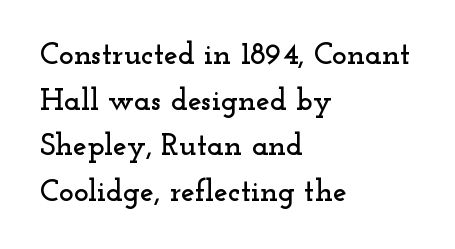
Q: Is the text italic (slanted)? A: No, it is upright.
Q: Is the typeface a serif or a sans-serif typeface? A: Serif.
Q: Is the text underlined? A: No.
Q: How is the paragraph aligned? A: Left-aligned.
Q: Is the spacing between letters normal or unusually wide? A: Normal.
Q: Is the spacing between lines tight, normal or loose? A: Normal.
Q: Width (condensed, normal, or wide)? A: Wide.
Q: Stroke contrast? A: Low.
Q: x-height? A: Small.
Q: Monospaced? A: No.
